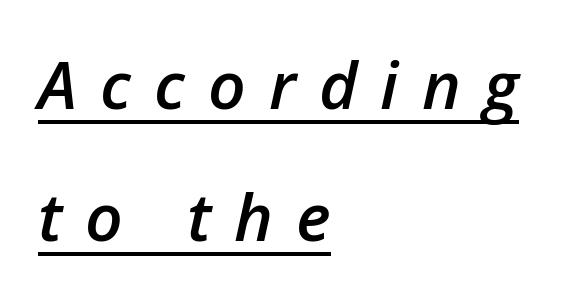
Q: Is the text bold? A: Semi-bold.
Q: Is the text italic (slanted)? A: Yes, it leans right by about 12 degrees.
Q: Is the text underlined? A: Yes.
Q: How is the paragraph aligned? A: Left-aligned.
Q: Is the spacing between letters normal or unusually wide? A: Unusually wide.
Q: Is the spacing between lines tight, normal or loose? A: Loose.
Q: Width (condensed, normal, or wide)? A: Normal.
Q: Stroke contrast? A: Low.
Q: x-height? A: Medium.
Q: Monospaced? A: No.
